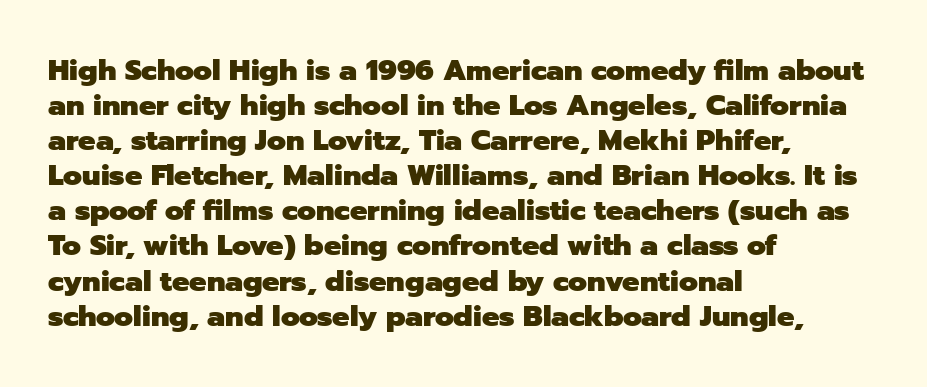
The image shows 29 px heavy sans-serif type, upright; set left-aligned, line spacing 1.21x, normal letter spacing, not underlined; low stroke contrast and a medium x-height.
